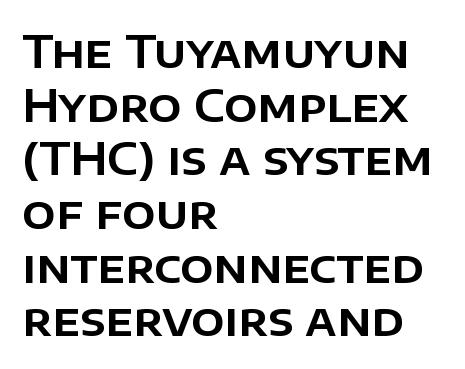
Q: Is the text italic (slanted)? A: No, it is upright.
Q: Is the typeface a serif or a sans-serif typeface? A: Sans-serif.
Q: Is the text underlined? A: No.
Q: How is the paragraph aligned? A: Left-aligned.
Q: Is the spacing between letters normal or unusually wide? A: Normal.
Q: Width (condensed, normal, or wide)? A: Normal.
Q: Stroke contrast? A: Low.
Q: x-height? A: Large.
Q: Monospaced? A: No.
